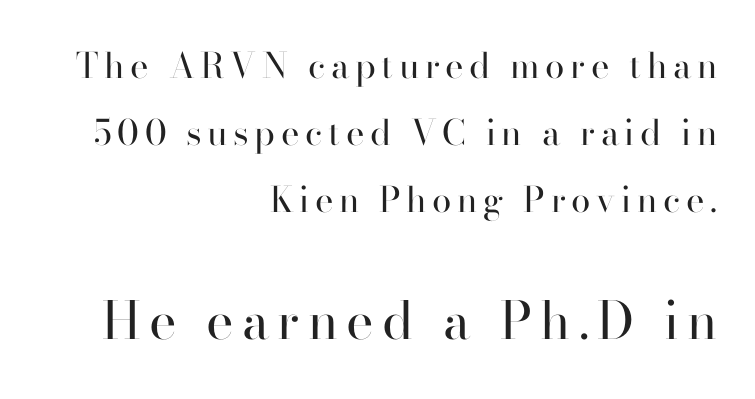
Q: Is the text bold? A: No.
Q: Is the text italic (slanted)? A: No, it is upright.
Q: Is the typeface a serif or a sans-serif typeface? A: Serif.
Q: Is the text underlined? A: No.
Q: How is the paragraph aligned? A: Right-aligned.
Q: Is the spacing between lines tight, normal or loose? A: Loose.
Q: Which block of text is set in a larger size, the first (top) or the second (bottom)? A: The second (bottom) one.
Q: Width (condensed, normal, or wide)? A: Normal.
Q: Stroke contrast? A: High.
Q: x-height? A: Small.
Q: Monospaced? A: No.
